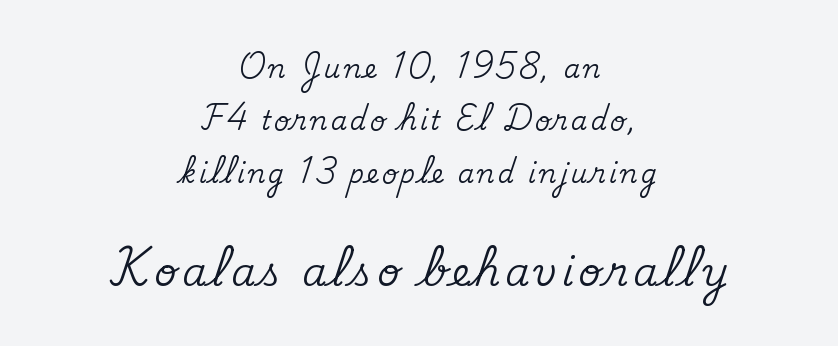
The image shows 39 px text type; set centered, loose line spacing (2.01x), not underlined; the second (bottom) block is 1.5x larger; medium stroke contrast and a small x-height.
